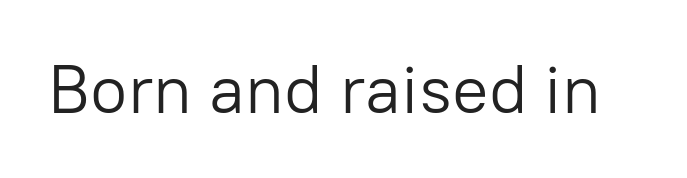
The image shows 68 px light sans-serif type, upright; set normal letter spacing, not underlined; low stroke contrast and a medium x-height.
